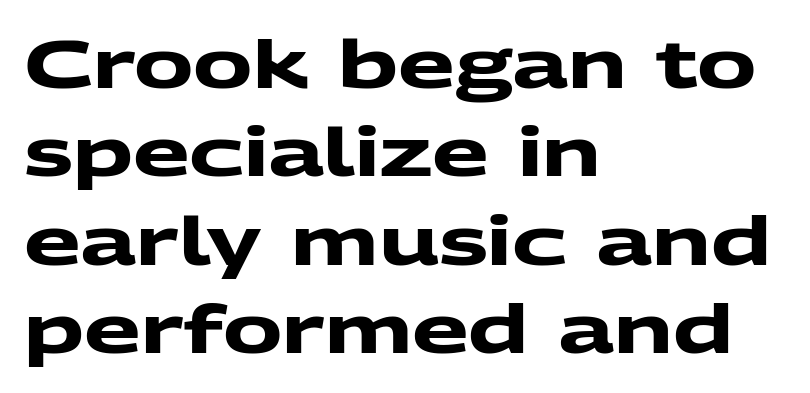
{"serif": "no", "bold": "yes", "weight": "heavy", "width": "wide", "stroke_contrast": "medium", "x_height": "medium", "monospaced": "no", "underline": "no", "align": "left", "line_spacing": "normal", "line_spacing_ratio": 1.34, "letter_spacing": "normal", "letter_spacing_em": 0.0, "glyph_px": 66}
